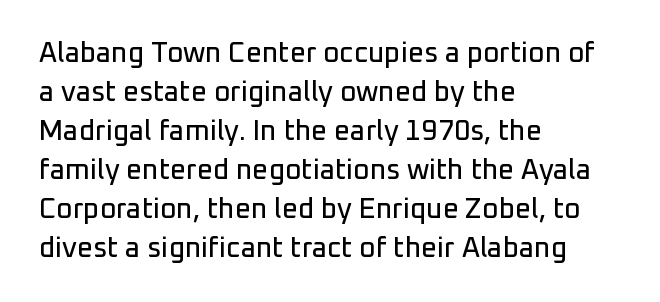
The specimen omits any rule beneath the text block's lines. The letters advance in unequal steps, a hallmark of proportional type. Between one letter and the next there's only the usual sliver of space. This is sans-serif lettering, the kind often seen on screens and signage. Horizontally, the lines are justified to the leading edge only. Posture: vertical.
